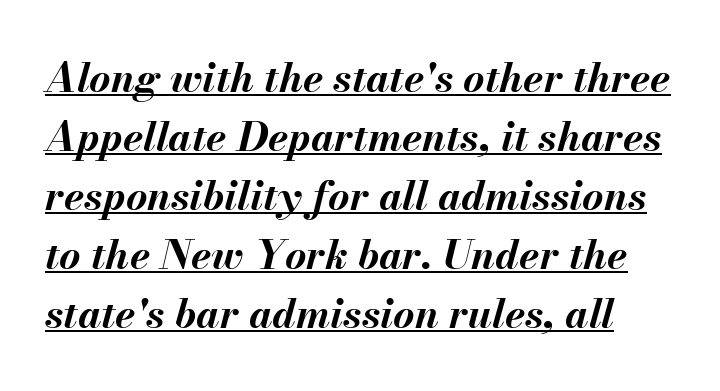
The image shows 41 px bold type, italic (leaning right); set normal line spacing (1.44x), normal letter spacing, underlined; medium stroke contrast and a small x-height.
